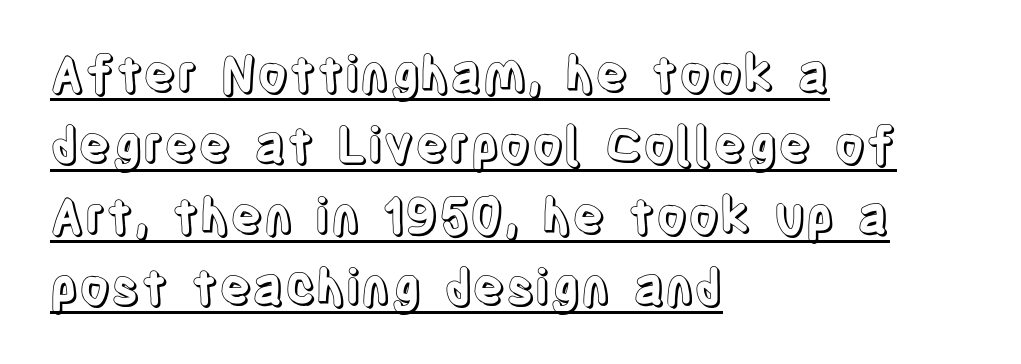
{"italic": "no", "width": "condensed", "x_height": "large", "monospaced": "no", "underline": "yes", "align": "left", "line_spacing": "normal", "line_spacing_ratio": 1.45, "letter_spacing": "normal", "letter_spacing_em": 0.0, "glyph_px": 49}
